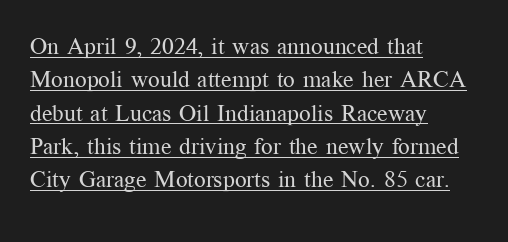
The image shows 23 px text type, upright; set left-aligned, normal line spacing (1.45x), normal letter spacing, underlined.
